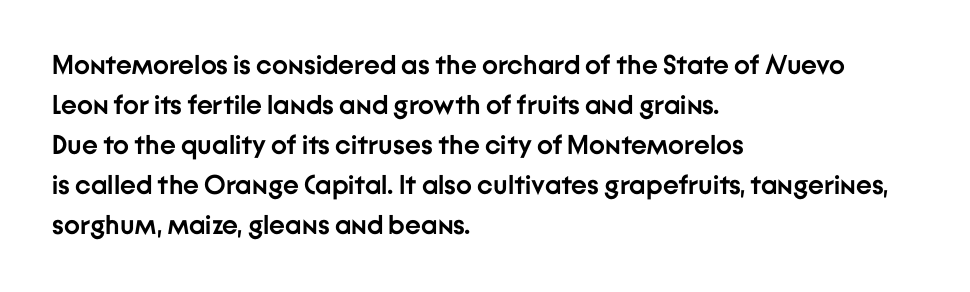
The image shows 27 px bold type, upright; set left-aligned, normal line spacing (1.48x), normal letter spacing, not underlined.
